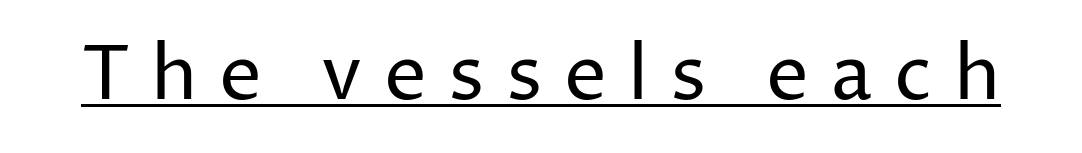
Think of a printed novel: that variable character pitch is what you see here. Between one letter and the next there's a generous, obvious gap. Underline: present. The font family rendered here belongs to the sans-serif group. This is not heavy type; no bold has been used. This sample uses an upright cut, with every glyph sitting square on the baseline.
